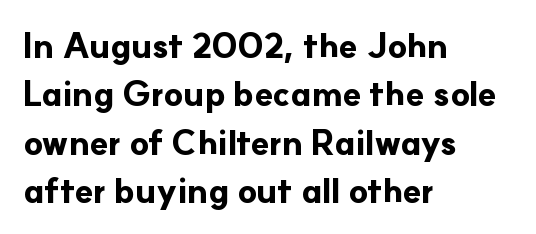
Letter spacing: default. A dark, heavy texture on the line: the type is bold. These lines were composed using upright roman letters. Descenders hang freely into open space. Which margin do the lines hug? The left one — the right edge is uneven.
